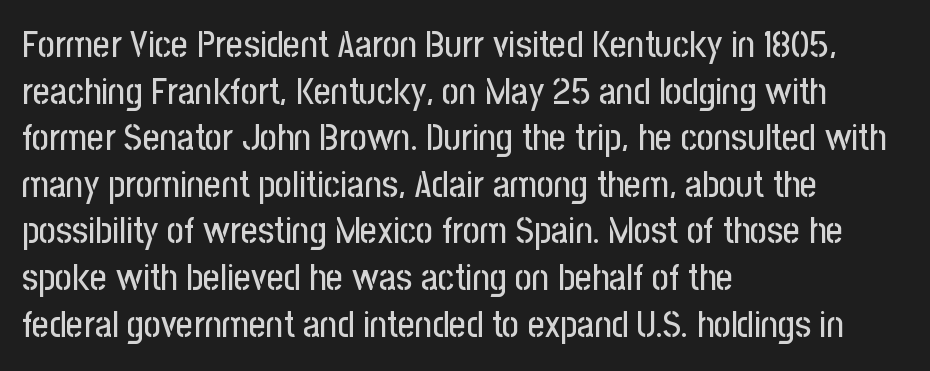
Q: Is the text italic (slanted)? A: No, it is upright.
Q: Is the typeface a serif or a sans-serif typeface? A: Sans-serif.
Q: Is the text underlined? A: No.
Q: How is the paragraph aligned? A: Left-aligned.
Q: Is the spacing between letters normal or unusually wide? A: Normal.
Q: Is the spacing between lines tight, normal or loose? A: Normal.
Q: Width (condensed, normal, or wide)? A: Condensed.
Q: Stroke contrast? A: Low.
Q: x-height? A: Medium.
Q: Monospaced? A: No.
